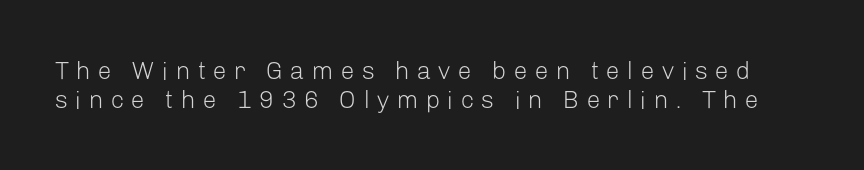
The axis of the letterforms is exactly vertical. The letters look calm and open, with moderate or lighter stems. The foot of each line stays bare and open. Does extra space separate the letters? Yes, quite a lot of it. The line-height multiplier appears low, near solid setting.
